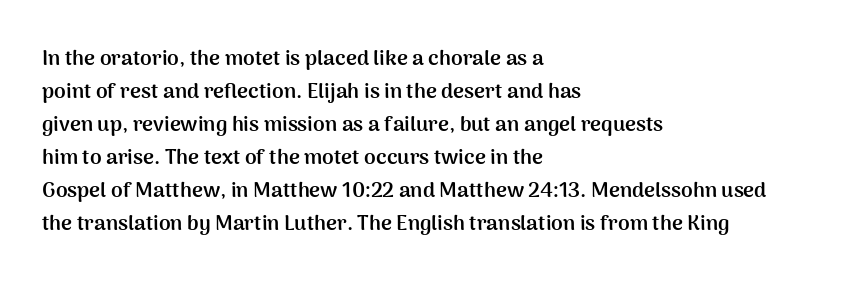
The image shows 21 px bold type, upright; set left-aligned, normal line spacing (1.57x), normal letter spacing, not underlined.
